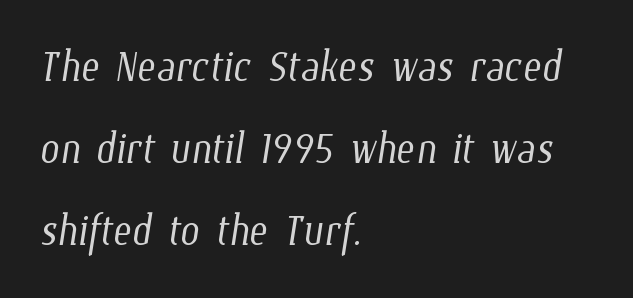
Q: Is the text bold? A: No.
Q: Is the text underlined? A: No.
Q: How is the paragraph aligned? A: Left-aligned.
Q: Is the spacing between letters normal or unusually wide? A: Normal.
Q: Is the spacing between lines tight, normal or loose? A: Normal.
Q: Width (condensed, normal, or wide)? A: Condensed.
Q: Stroke contrast? A: Low.
Q: x-height? A: Medium.
Q: Monospaced? A: No.
